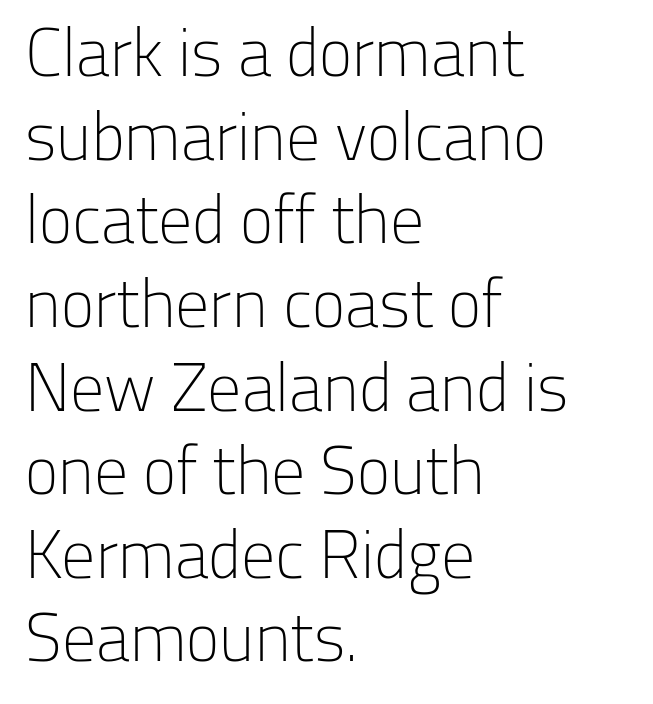
{"serif": "no", "italic": "no", "bold": "no", "weight": "light", "width": "normal", "stroke_contrast": "low", "x_height": "medium", "monospaced": "no", "underline": "no", "align": "left", "line_spacing_ratio": 1.23, "letter_spacing": "normal", "letter_spacing_em": 0.0, "glyph_px": 68}
